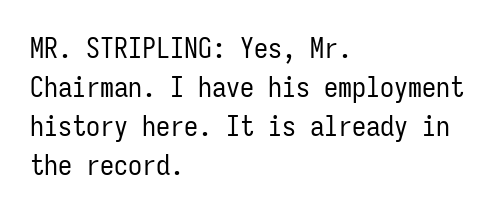
Q: Is the text bold? A: No.
Q: Is the text italic (slanted)? A: No, it is upright.
Q: Is the typeface a serif or a sans-serif typeface? A: Sans-serif.
Q: Is the text underlined? A: No.
Q: How is the paragraph aligned? A: Left-aligned.
Q: Is the spacing between letters normal or unusually wide? A: Normal.
Q: Is the spacing between lines tight, normal or loose? A: Normal.
Q: Width (condensed, normal, or wide)? A: Condensed.
Q: Stroke contrast? A: Low.
Q: x-height? A: Medium.
Q: Monospaced? A: Yes.
